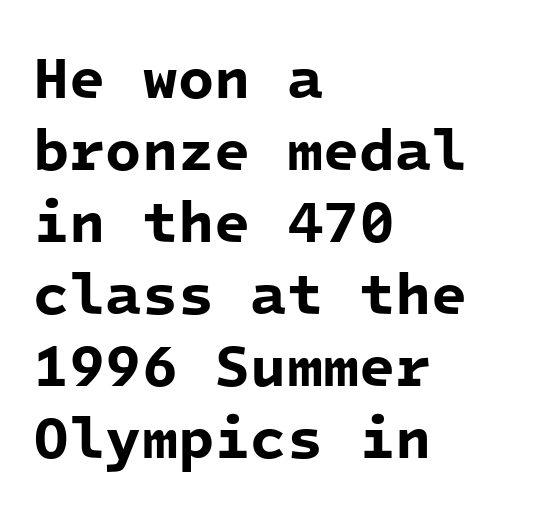
Q: Is the text bold? A: Yes.
Q: Is the typeface a serif or a sans-serif typeface? A: Sans-serif.
Q: Is the text underlined? A: No.
Q: How is the paragraph aligned? A: Left-aligned.
Q: Is the spacing between letters normal or unusually wide? A: Normal.
Q: Width (condensed, normal, or wide)? A: Normal.
Q: Stroke contrast? A: Low.
Q: x-height? A: Medium.
Q: Monospaced? A: Yes.
